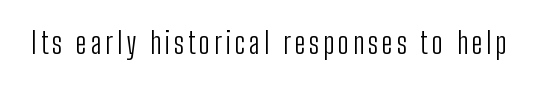
{"serif": "no", "italic": "no", "bold": "no", "weight": "light", "width": "condensed", "stroke_contrast": "low", "x_height": "medium", "monospaced": "no", "underline": "no", "glyph_px": 29}
